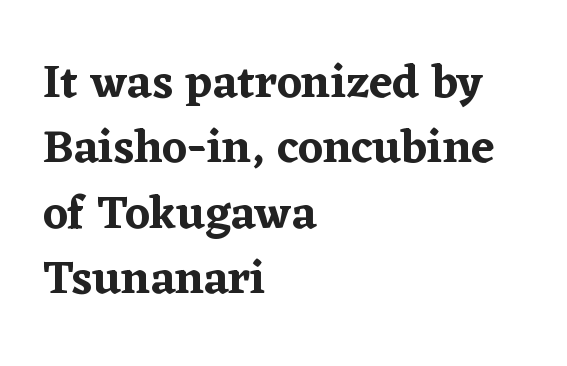
{"serif": "yes", "italic": "no", "width": "normal", "stroke_contrast": "low", "x_height": "medium", "monospaced": "no", "underline": "no", "align": "left", "line_spacing": "normal", "line_spacing_ratio": 1.39, "letter_spacing": "normal", "letter_spacing_em": 0.0, "glyph_px": 47}
